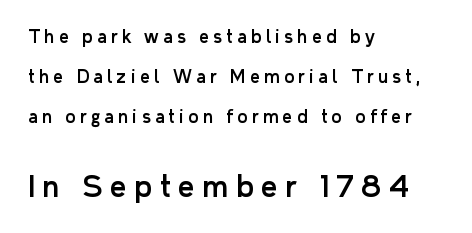
The image shows 29 px sans-serif type, upright; set left-aligned, loose line spacing (2.36x), unusually wide letter spacing (+0.26 em), not underlined; the second (bottom) block is 1.71x larger; low stroke contrast and a medium x-height.
